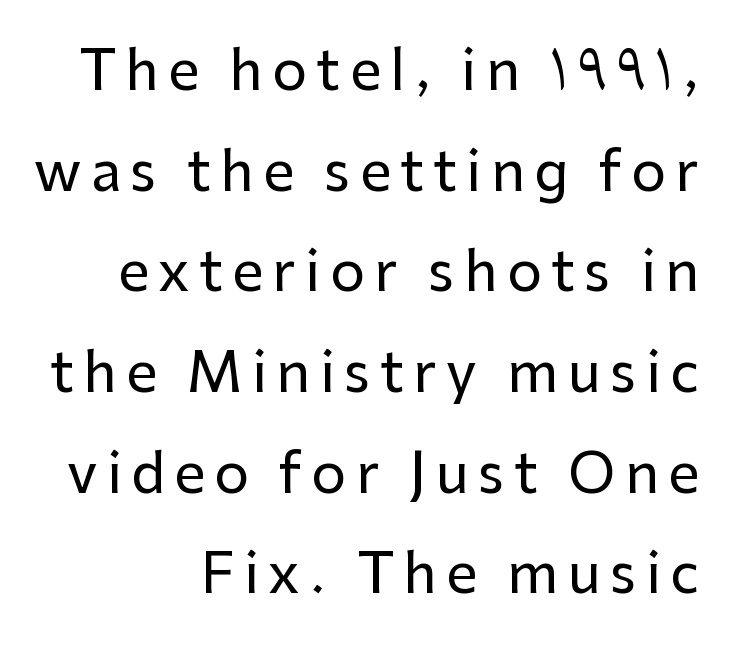
The image shows 55 px sans-serif type, upright; set right-aligned, line spacing 1.83x, not underlined; low stroke contrast and a medium x-height.
